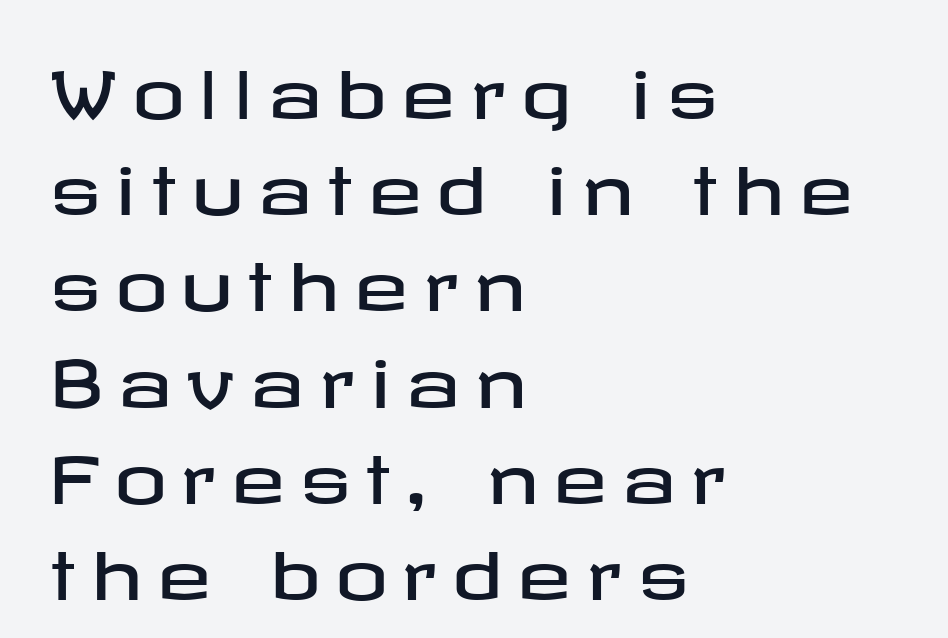
The lettering stays uniformly vertical, giving the passage a roman look. The font family rendered here belongs to the sans-serif group. The compositor pushed each line to the left boundary. Loose tracking; the words dissolve into strings of separated letters.
